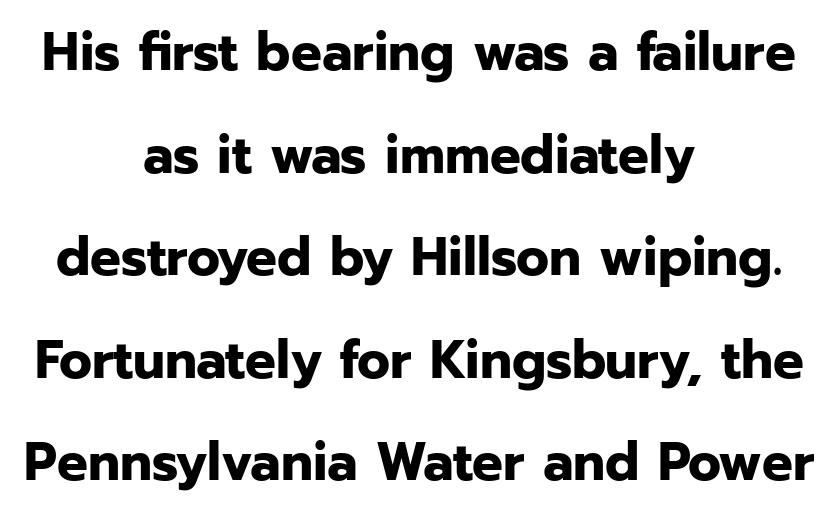
The image shows 54 px bold sans-serif type, upright; set centered, loose line spacing (1.9x), normal letter spacing, not underlined; low stroke contrast and a medium x-height.
